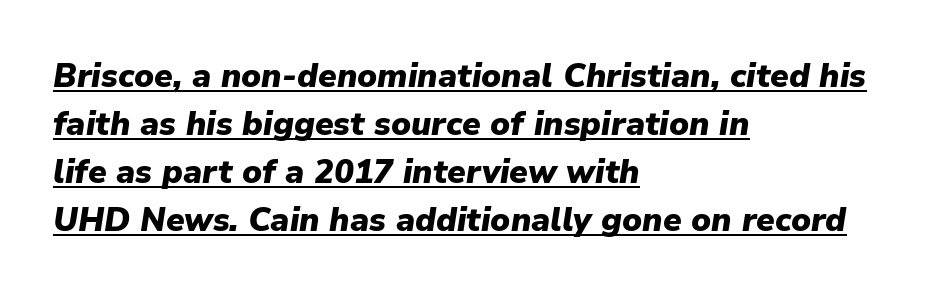
Notice how the passage keeps a crisp vertical edge on the left only. Each glyph is drawn with heavy, bold strokes. Varying glyph widths throughout — classic text-font behaviour. The designer left line spacing at the default. Quick note: italic. The words here are underlined.
